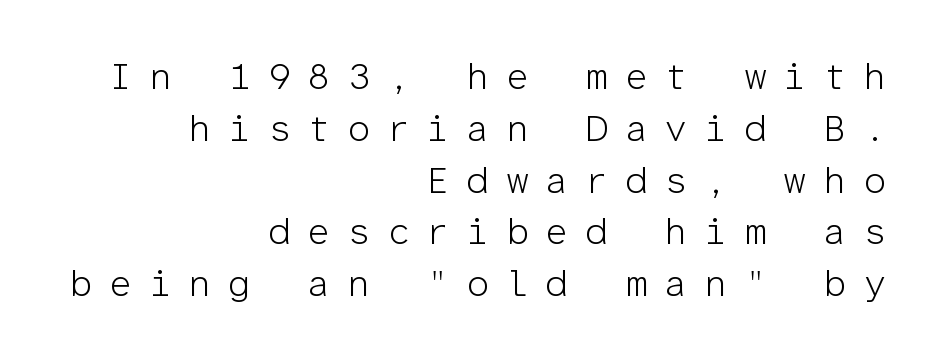
Q: Is the text bold? A: No.
Q: Is the text italic (slanted)? A: No, it is upright.
Q: Is the typeface a serif or a sans-serif typeface? A: Sans-serif.
Q: Is the text underlined? A: No.
Q: How is the paragraph aligned? A: Right-aligned.
Q: Is the spacing between letters normal or unusually wide? A: Unusually wide.
Q: Is the spacing between lines tight, normal or loose? A: Normal.
Q: Width (condensed, normal, or wide)? A: Normal.
Q: Stroke contrast? A: Low.
Q: x-height? A: Medium.
Q: Monospaced? A: Yes.
